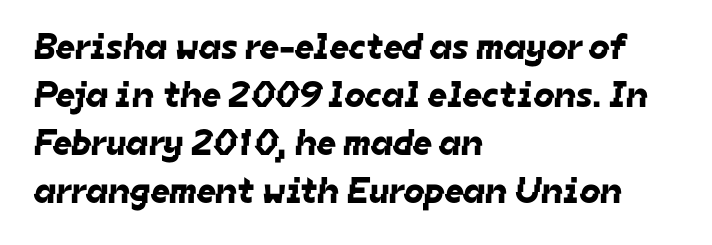
Q: Is the typeface a serif or a sans-serif typeface? A: Sans-serif.
Q: Is the text underlined? A: No.
Q: How is the paragraph aligned? A: Left-aligned.
Q: Is the spacing between letters normal or unusually wide? A: Normal.
Q: Is the spacing between lines tight, normal or loose? A: Normal.
Q: Width (condensed, normal, or wide)? A: Normal.
Q: Stroke contrast? A: Low.
Q: x-height? A: Medium.
Q: Monospaced? A: No.
